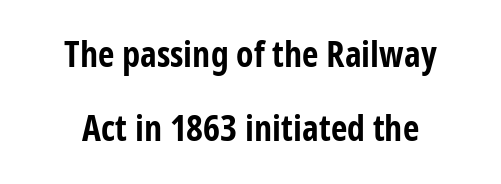
Q: Is the text bold? A: Yes.
Q: Is the text italic (slanted)? A: No, it is upright.
Q: Is the typeface a serif or a sans-serif typeface? A: Sans-serif.
Q: Is the text underlined? A: No.
Q: How is the paragraph aligned? A: Centered.
Q: Is the spacing between letters normal or unusually wide? A: Normal.
Q: Is the spacing between lines tight, normal or loose? A: Loose.
Q: Width (condensed, normal, or wide)? A: Condensed.
Q: Stroke contrast? A: Low.
Q: x-height? A: Medium.
Q: Monospaced? A: No.
